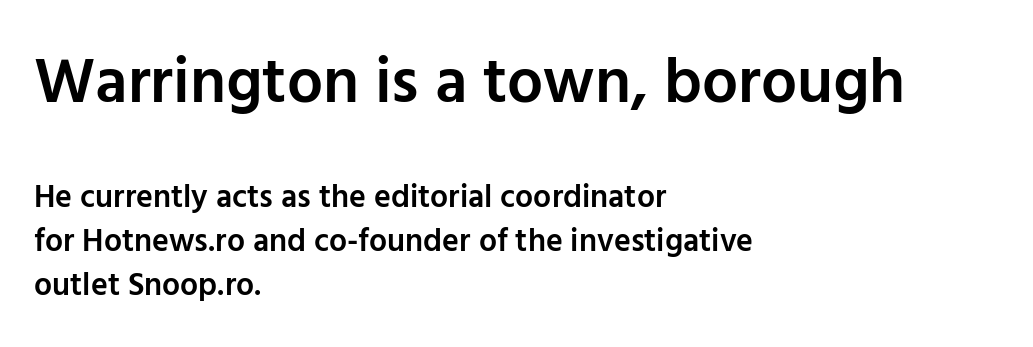
Q: Is the text bold? A: Semi-bold.
Q: Is the text italic (slanted)? A: No, it is upright.
Q: Is the typeface a serif or a sans-serif typeface? A: Sans-serif.
Q: Is the text underlined? A: No.
Q: How is the paragraph aligned? A: Left-aligned.
Q: Is the spacing between letters normal or unusually wide? A: Normal.
Q: Is the spacing between lines tight, normal or loose? A: Normal.
Q: Which block of text is set in a larger size, the first (top) or the second (bottom)? A: The first (top) one.
Q: Width (condensed, normal, or wide)? A: Normal.
Q: Stroke contrast? A: Low.
Q: x-height? A: Medium.
Q: Monospaced? A: No.
